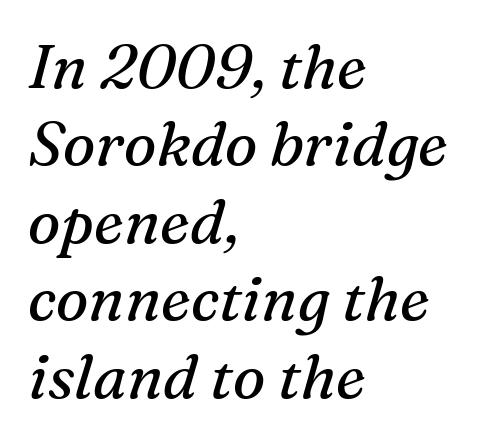
Q: Is the text bold? A: No.
Q: Is the text italic (slanted)? A: Yes, it leans right by about 16 degrees.
Q: Is the typeface a serif or a sans-serif typeface? A: Serif.
Q: Is the text underlined? A: No.
Q: How is the paragraph aligned? A: Left-aligned.
Q: Is the spacing between letters normal or unusually wide? A: Normal.
Q: Is the spacing between lines tight, normal or loose? A: Normal.
Q: Width (condensed, normal, or wide)? A: Normal.
Q: Stroke contrast? A: Medium.
Q: x-height? A: Medium.
Q: Monospaced? A: No.
